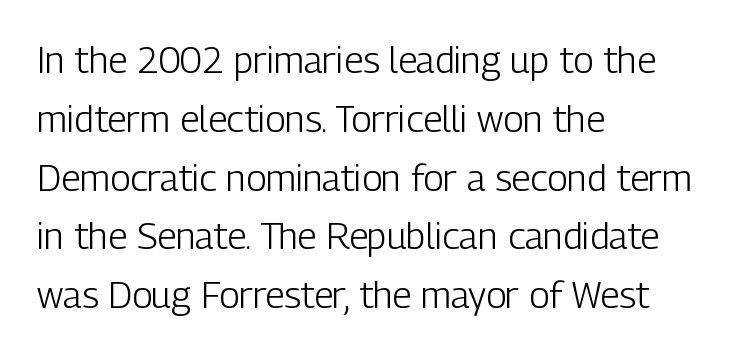
In terms of letterspacing, this is plain default setting. Glance below the letters and you will spot only blank space. Varying glyph widths throughout — classic text-font behaviour. These lines sit exactly where default settings would place them.
